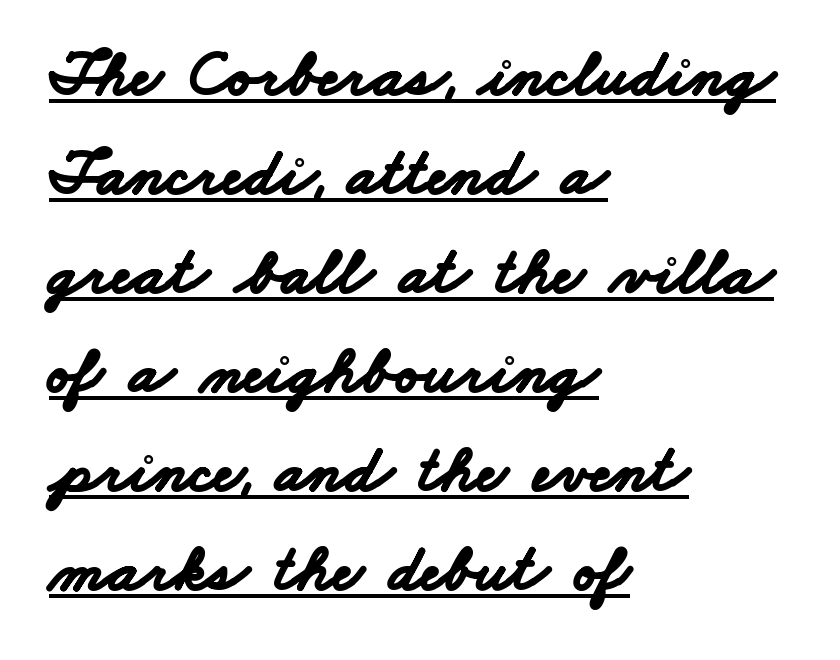
Q: Is the text bold? A: Yes.
Q: Is the typeface a serif or a sans-serif typeface? A: Sans-serif.
Q: Is the text underlined? A: Yes.
Q: How is the paragraph aligned? A: Left-aligned.
Q: Is the spacing between letters normal or unusually wide? A: Normal.
Q: Is the spacing between lines tight, normal or loose? A: Normal.
Q: Width (condensed, normal, or wide)? A: Wide.
Q: Stroke contrast? A: Low.
Q: x-height? A: Small.
Q: Monospaced? A: No.
